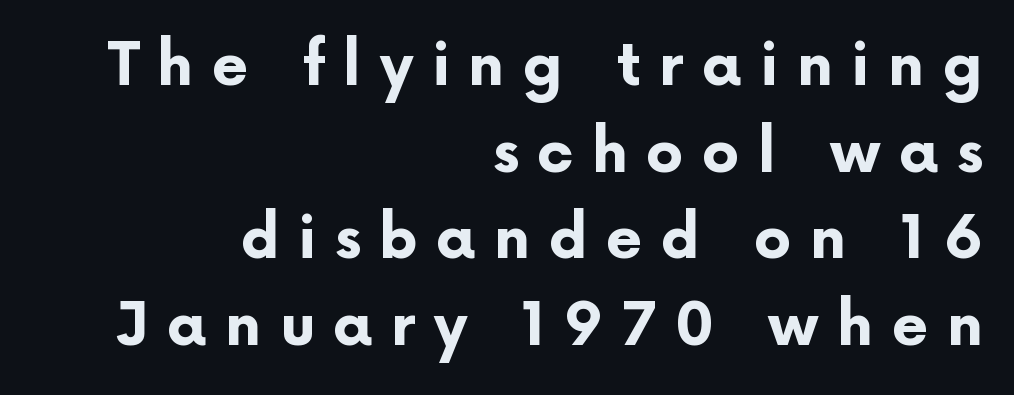
Spacing verdict: proportional, widths tailored to each character. Glyph-to-glyph distance is far greater than everyday printed text. A roman cut, with each character standing at attention. Beneath every word, the page is bare. The text was rendered using a sans face with plain stroke endings. The rendering uses a bold face; every stroke is thick and dark.
